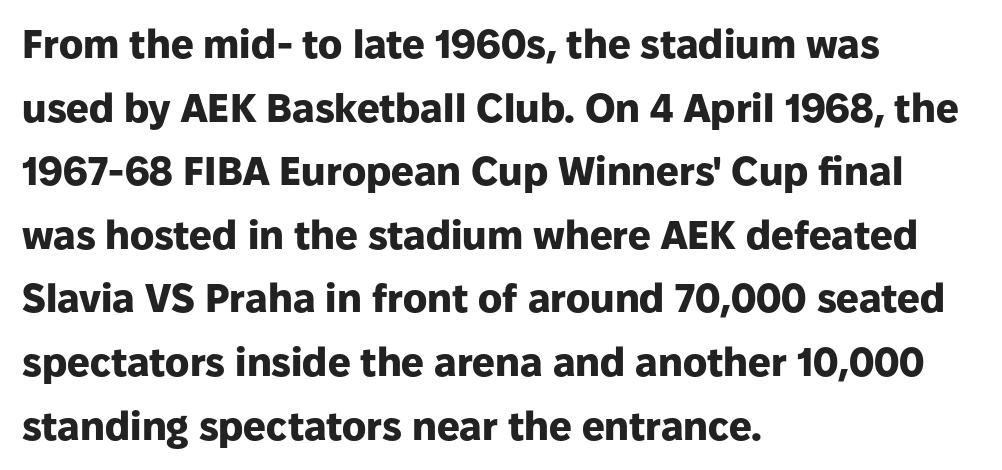
The image shows 40 px heavy sans-serif type, upright; set left-aligned, normal line spacing (1.59x), normal letter spacing, not underlined; low stroke contrast and a medium x-height.
